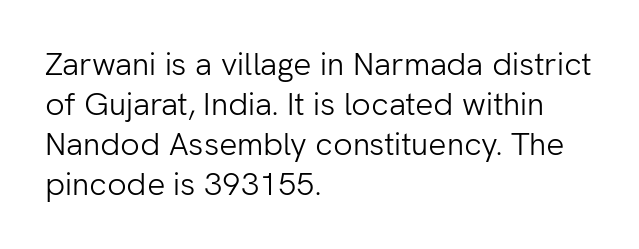
{"serif": "no", "italic": "no", "bold": "no", "weight": "light", "width": "normal", "stroke_contrast": "low", "x_height": "medium", "monospaced": "no", "underline": "no", "align": "left", "line_spacing": "normal", "line_spacing_ratio": 1.25, "letter_spacing": "normal", "letter_spacing_em": 0.0, "glyph_px": 32}
